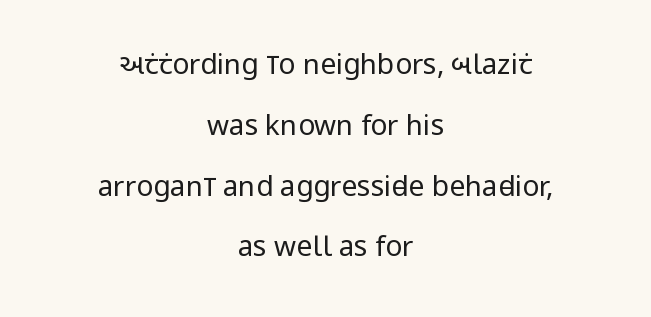
Q: Is the text bold? A: No.
Q: Is the text italic (slanted)? A: No, it is upright.
Q: Is the typeface a serif or a sans-serif typeface? A: Sans-serif.
Q: Is the text underlined? A: No.
Q: How is the paragraph aligned? A: Centered.
Q: Is the spacing between letters normal or unusually wide? A: Normal.
Q: Is the spacing between lines tight, normal or loose? A: Loose.
Q: Width (condensed, normal, or wide)? A: Condensed.
Q: Stroke contrast? A: Low.
Q: x-height? A: Large.
Q: Monospaced? A: No.
